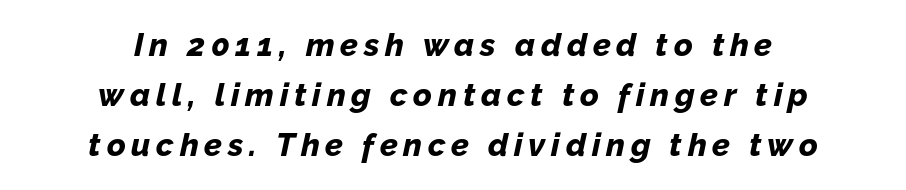
The image shows 32 px bold type, italic (leaning right); set centered, normal line spacing (1.57x), not underlined; low stroke contrast and a medium x-height.
